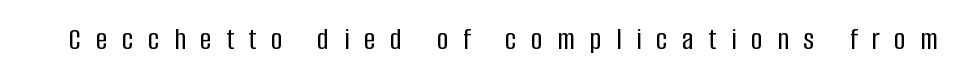
Q: Is the text italic (slanted)? A: No, it is upright.
Q: Is the typeface a serif or a sans-serif typeface? A: Sans-serif.
Q: Is the text underlined? A: No.
Q: Is the spacing between letters normal or unusually wide? A: Unusually wide.
Q: Width (condensed, normal, or wide)? A: Condensed.
Q: Stroke contrast? A: Low.
Q: x-height? A: Large.
Q: Monospaced? A: No.
